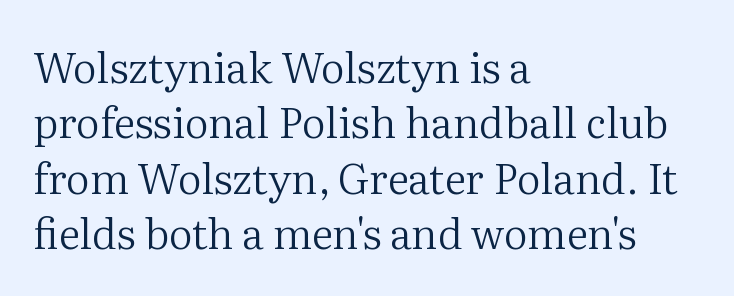
Q: Is the text bold? A: No.
Q: Is the text italic (slanted)? A: No, it is upright.
Q: Is the typeface a serif or a sans-serif typeface? A: Serif.
Q: Is the text underlined? A: No.
Q: How is the paragraph aligned? A: Left-aligned.
Q: Is the spacing between letters normal or unusually wide? A: Normal.
Q: Is the spacing between lines tight, normal or loose? A: Normal.
Q: Width (condensed, normal, or wide)? A: Normal.
Q: Stroke contrast? A: Medium.
Q: x-height? A: Medium.
Q: Monospaced? A: No.
